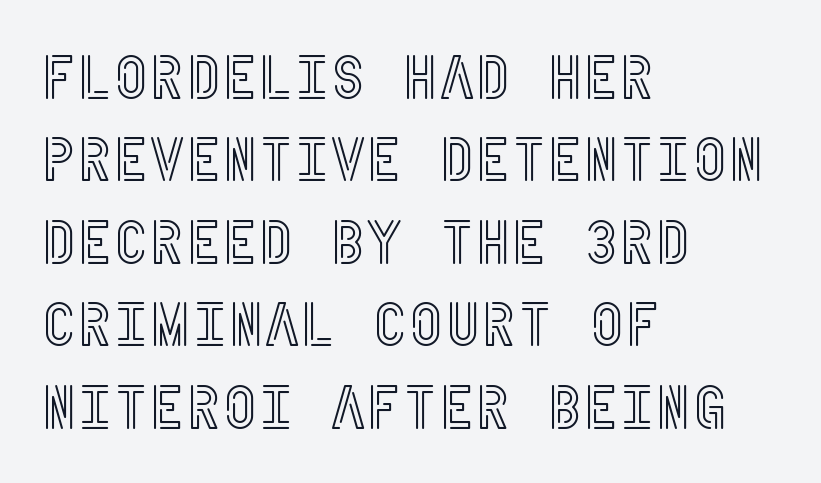
Visually the block forms a straight wall on the left and a jagged coastline on the right. This is roman type, the default non-slanted kind. Glance below the letters and you will spot only blank space. These lines sit exactly where default settings would place them. There is no visible air inserted between adjacent glyphs.
